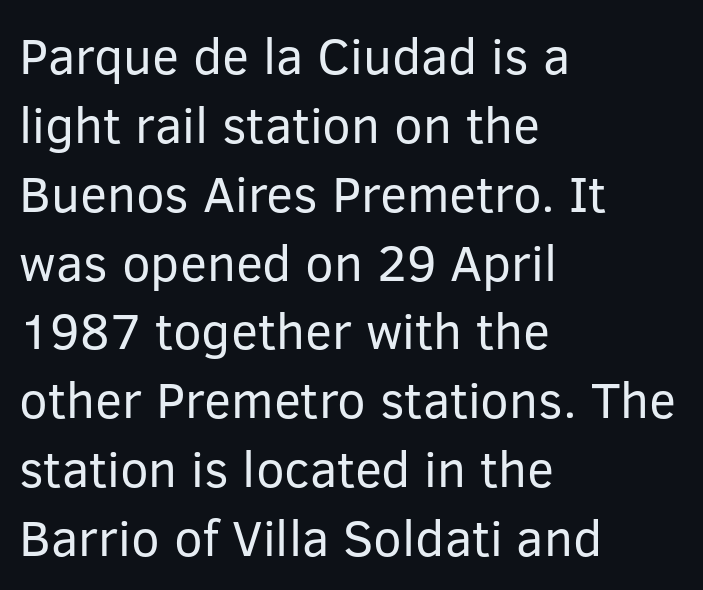
Q: Is the text bold? A: No.
Q: Is the text italic (slanted)? A: No, it is upright.
Q: Is the typeface a serif or a sans-serif typeface? A: Sans-serif.
Q: Is the text underlined? A: No.
Q: How is the paragraph aligned? A: Left-aligned.
Q: Is the spacing between letters normal or unusually wide? A: Normal.
Q: Is the spacing between lines tight, normal or loose? A: Normal.
Q: Width (condensed, normal, or wide)? A: Normal.
Q: Stroke contrast? A: Low.
Q: x-height? A: Medium.
Q: Monospaced? A: No.
